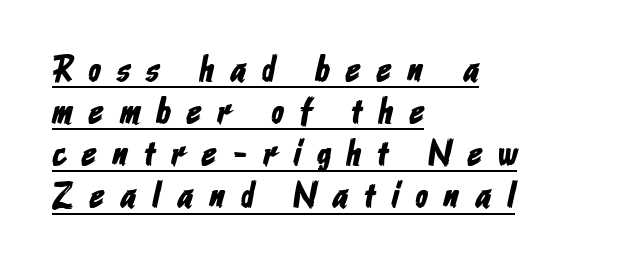
Q: Is the typeface a serif or a sans-serif typeface? A: Sans-serif.
Q: Is the text underlined? A: Yes.
Q: How is the paragraph aligned? A: Left-aligned.
Q: Is the spacing between letters normal or unusually wide? A: Unusually wide.
Q: Width (condensed, normal, or wide)? A: Condensed.
Q: Stroke contrast? A: Low.
Q: x-height? A: Medium.
Q: Monospaced? A: No.
